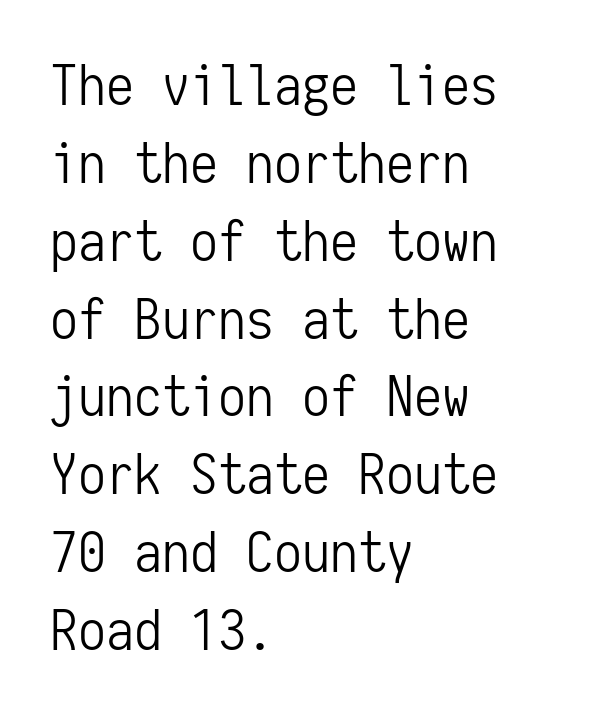
{"serif": "no", "italic": "no", "bold": "no", "weight": "light", "width": "condensed", "stroke_contrast": "low", "x_height": "medium", "monospaced": "yes", "underline": "no", "align": "left", "line_spacing": "normal", "line_spacing_ratio": 1.39, "letter_spacing": "normal", "letter_spacing_em": 0.0, "glyph_px": 56}
